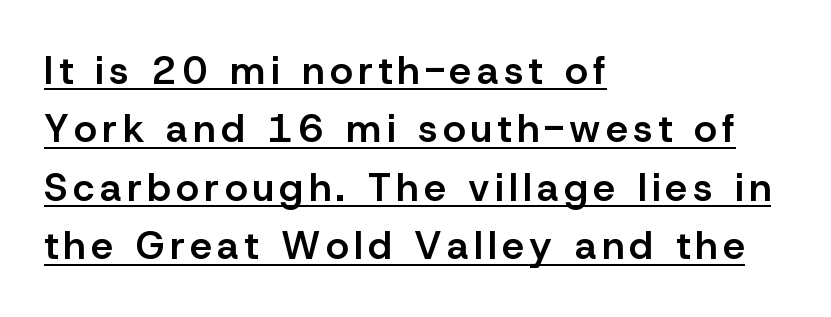
{"serif": "no", "italic": "no", "bold": "semi", "weight": "semibold", "width": "normal", "stroke_contrast": "low", "x_height": "medium", "monospaced": "no", "underline": "yes", "align": "left", "line_spacing": "normal", "line_spacing_ratio": 1.5, "glyph_px": 39}
